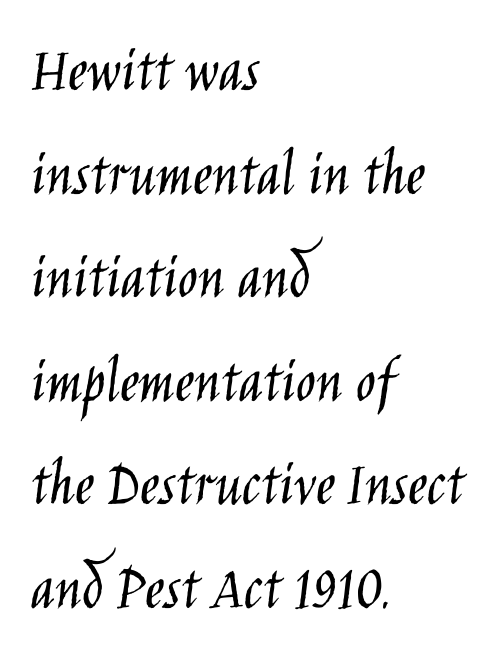
The image shows 66 px light, condensed sans-serif type; set left-aligned, normal line spacing (1.57x), normal letter spacing, not underlined; low stroke contrast and a large x-height.
